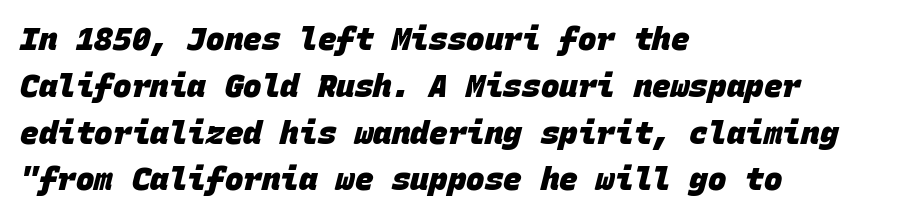
{"serif": "no", "bold": "yes", "weight": "heavy", "width": "normal", "stroke_contrast": "low", "x_height": "large", "monospaced": "yes", "underline": "no", "align": "left", "line_spacing": "normal", "line_spacing_ratio": 1.51, "letter_spacing": "normal", "letter_spacing_em": 0.0, "glyph_px": 31}
